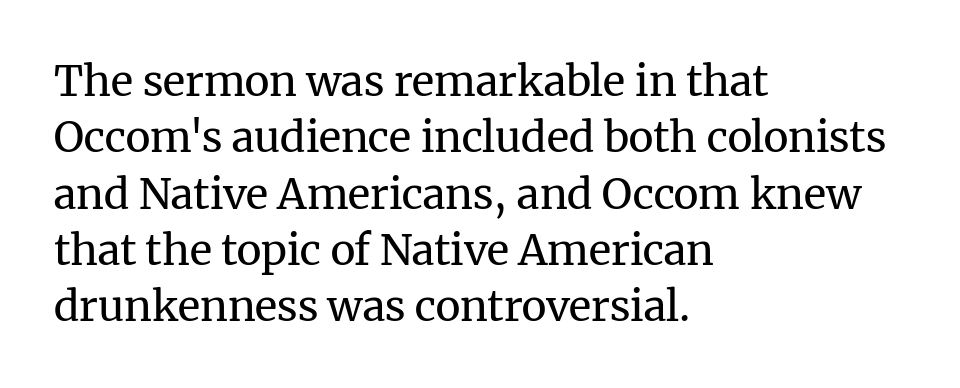
Does the lettering tilt? It doesn't — this is upright. The passage is arranged the way most books set body copy — flush left. Quick note: interline space is typical. A light-to-regular cut is what we see here. Think of a printed novel: that variable character pitch is what you see here. Tracking value appears to be zero — textbook default spacing.
